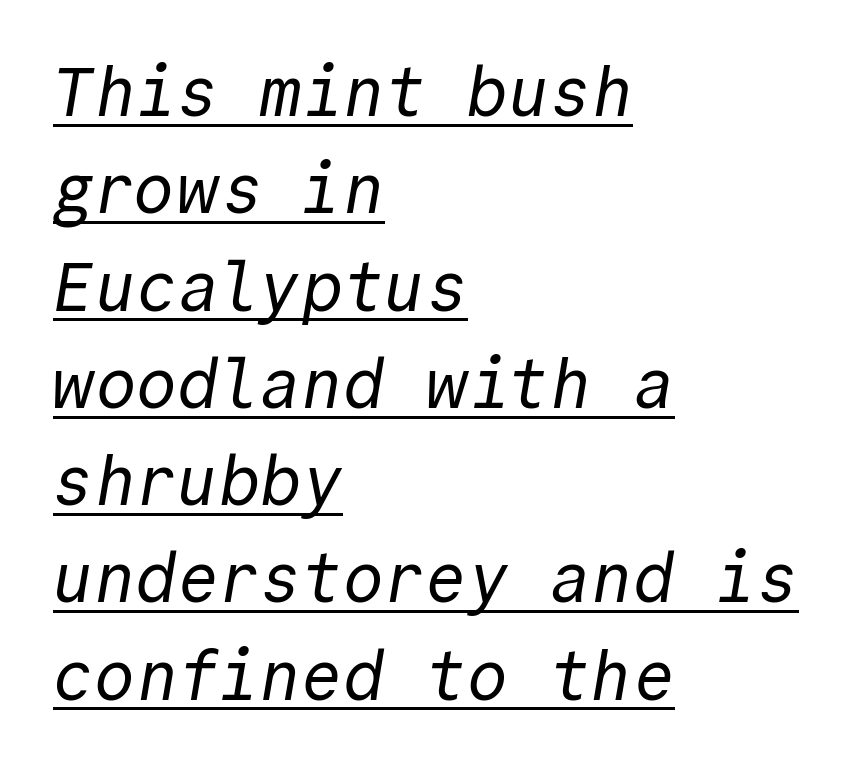
In terms of letterform style, serifs are entirely absent. The vertical gap from one line to the next is medium. The glyphs are accompanied by a horizontal stroke just below them. Note the uniform advance width — an 'i' takes as much space as an 'm'.
